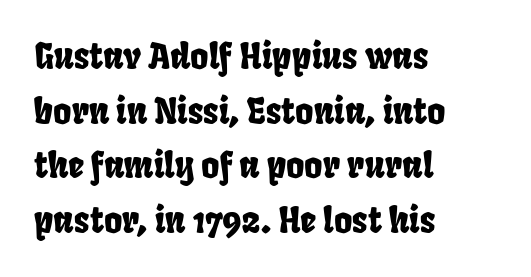
{"serif": "no", "width": "condensed", "stroke_contrast": "low", "x_height": "large", "monospaced": "no", "underline": "no", "align": "left", "line_spacing": "normal", "line_spacing_ratio": 1.56, "letter_spacing": "normal", "letter_spacing_em": 0.0, "glyph_px": 35}
